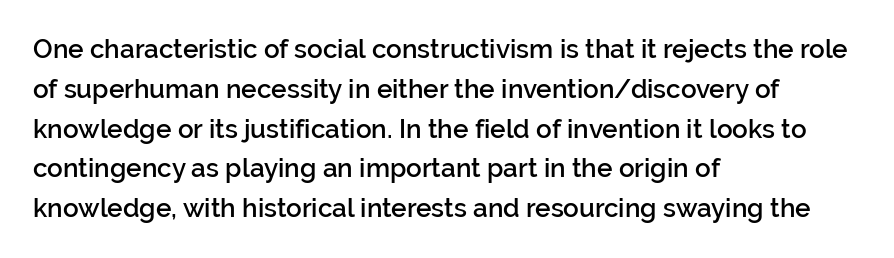
The image shows 26 px text type, upright; set left-aligned, normal line spacing (1.53x), normal letter spacing, not underlined.
